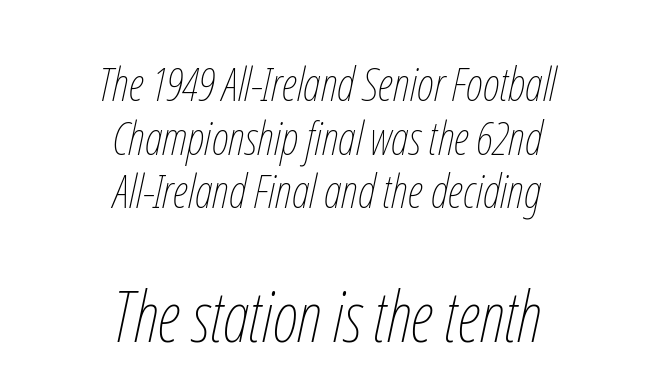
Q: Is the text bold? A: No.
Q: Is the text italic (slanted)? A: Yes, it leans right by about 12 degrees.
Q: Is the text underlined? A: No.
Q: How is the paragraph aligned? A: Centered.
Q: Is the spacing between letters normal or unusually wide? A: Normal.
Q: Is the spacing between lines tight, normal or loose? A: Tight.
Q: Which block of text is set in a larger size, the first (top) or the second (bottom)? A: The second (bottom) one.
Q: Width (condensed, normal, or wide)? A: Condensed.
Q: Stroke contrast? A: Low.
Q: x-height? A: Medium.
Q: Monospaced? A: No.
